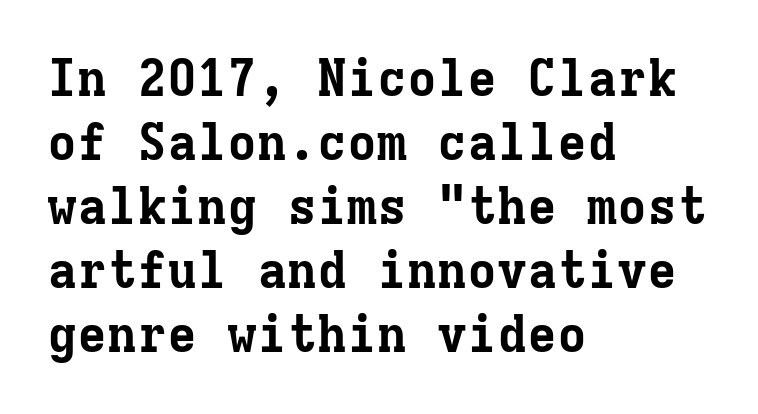
{"serif": "yes", "italic": "no", "bold": "yes", "weight": "bold", "width": "normal", "stroke_contrast": "low", "x_height": "medium", "monospaced": "yes", "underline": "no", "align": "left", "line_spacing": "normal", "line_spacing_ratio": 1.28, "letter_spacing": "normal", "letter_spacing_em": 0.0, "glyph_px": 50}
